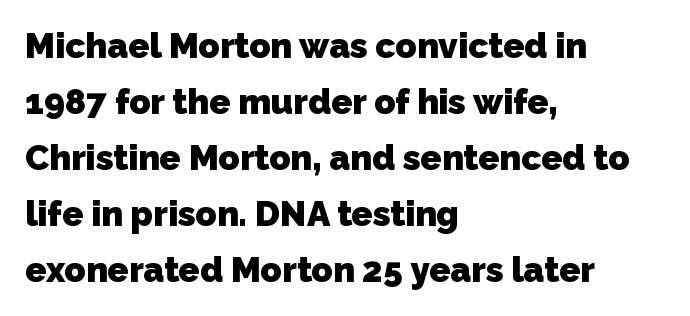
Q: Is the text bold? A: Yes.
Q: Is the typeface a serif or a sans-serif typeface? A: Sans-serif.
Q: Is the text underlined? A: No.
Q: How is the paragraph aligned? A: Left-aligned.
Q: Is the spacing between letters normal or unusually wide? A: Normal.
Q: Is the spacing between lines tight, normal or loose? A: Normal.
Q: Width (condensed, normal, or wide)? A: Normal.
Q: Stroke contrast? A: Low.
Q: x-height? A: Medium.
Q: Monospaced? A: No.
